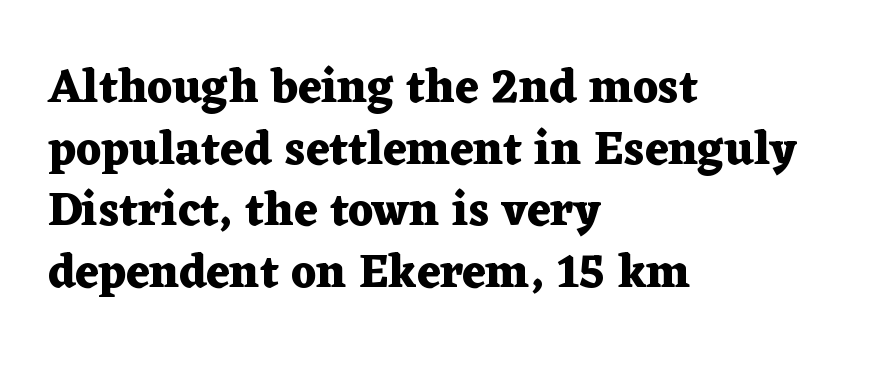
{"serif": "yes", "italic": "no", "bold": "yes", "weight": "heavy", "width": "wide", "stroke_contrast": "medium", "x_height": "medium", "monospaced": "no", "underline": "no", "align": "left", "line_spacing": "normal", "line_spacing_ratio": 1.31, "letter_spacing": "normal", "letter_spacing_em": 0.0, "glyph_px": 47}
